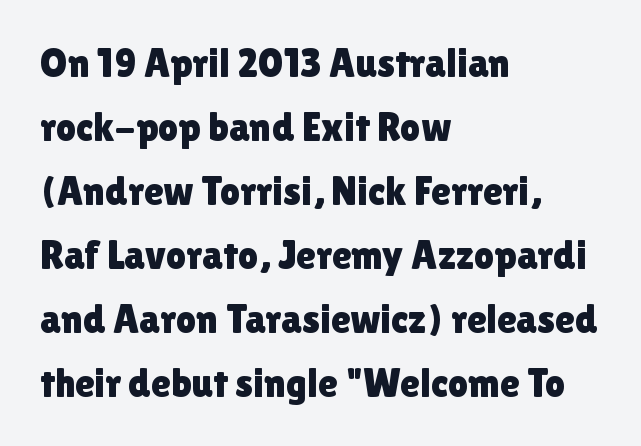
The glyphs are unaccompanied by any horizontal stroke below them. Spacing between characters is what you'd get straight out of the box. Horizontal bands of white between lines are of average thickness. The passage shown is typeset with a sans-serif family.
